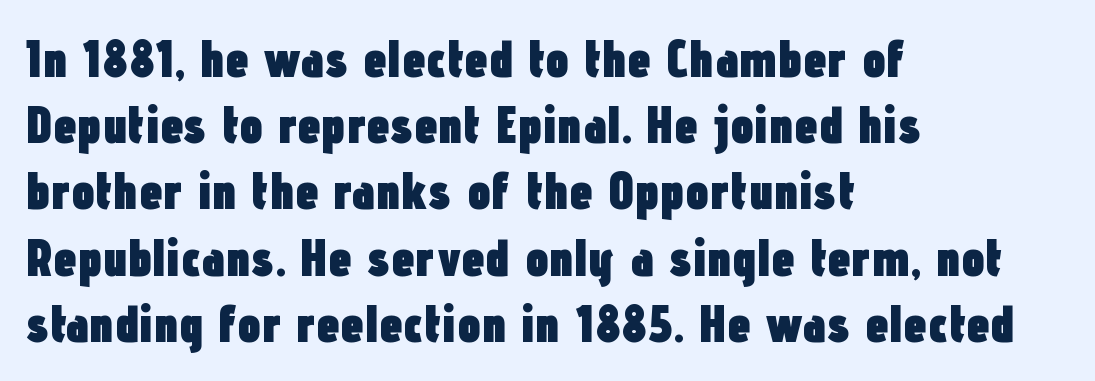
The image shows 53 px heavy, condensed sans-serif type, upright; set left-aligned, normal line spacing (1.25x), normal letter spacing, not underlined; low stroke contrast and a medium x-height.
